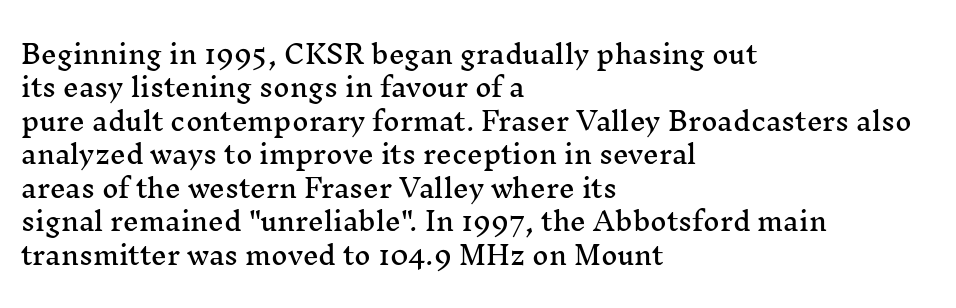
Q: Is the text italic (slanted)? A: No, it is upright.
Q: Is the text underlined? A: No.
Q: How is the paragraph aligned? A: Left-aligned.
Q: Is the spacing between letters normal or unusually wide? A: Normal.
Q: Is the spacing between lines tight, normal or loose? A: Normal.
